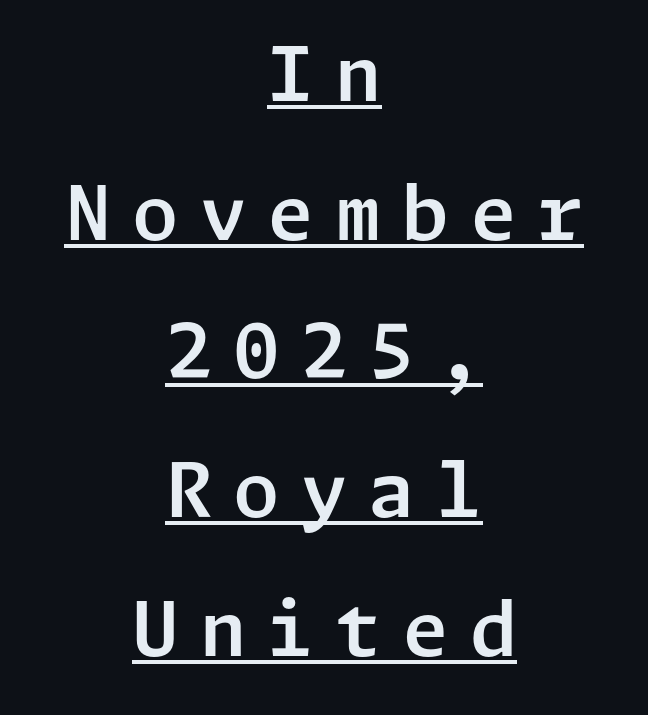
Q: Is the text italic (slanted)? A: No, it is upright.
Q: Is the typeface a serif or a sans-serif typeface? A: Sans-serif.
Q: Is the text underlined? A: Yes.
Q: How is the paragraph aligned? A: Centered.
Q: Is the spacing between letters normal or unusually wide? A: Unusually wide.
Q: Width (condensed, normal, or wide)? A: Normal.
Q: Stroke contrast? A: Low.
Q: x-height? A: Medium.
